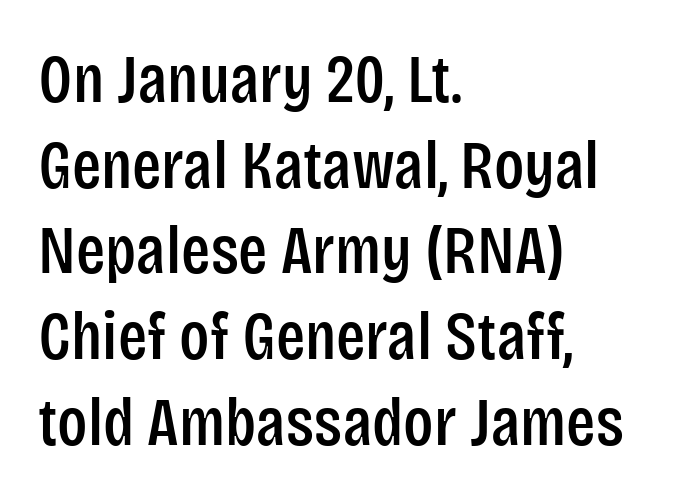
The lines sit at an ordinary, default distance from one another. The letters stand upright; this is a roman face. Type without underlining. This rendering employs a face without finishing strokes, i.e., a sans-serif. The text block is weighted toward the left margin, trailing off unevenly rightward.
